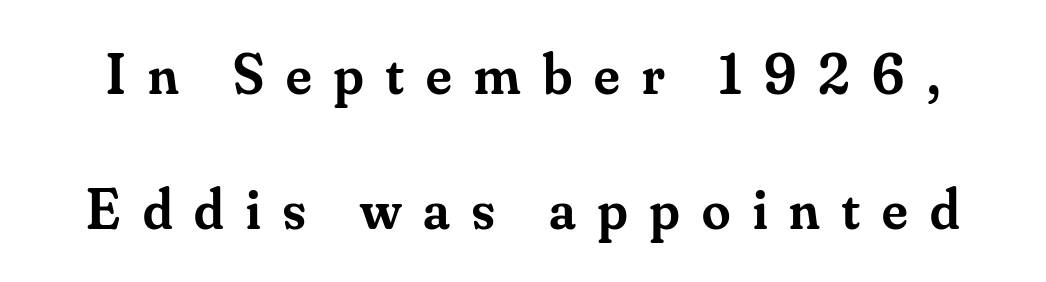
The rendering uses natural spacing where letterforms have individual widths. Descender tails drop into unmarked territory. In terms of posture, this sample is upright. Regarding serifs, this sample has them. Compared with an ordinary text face, these strokes are moderately heavier — a semibold.
